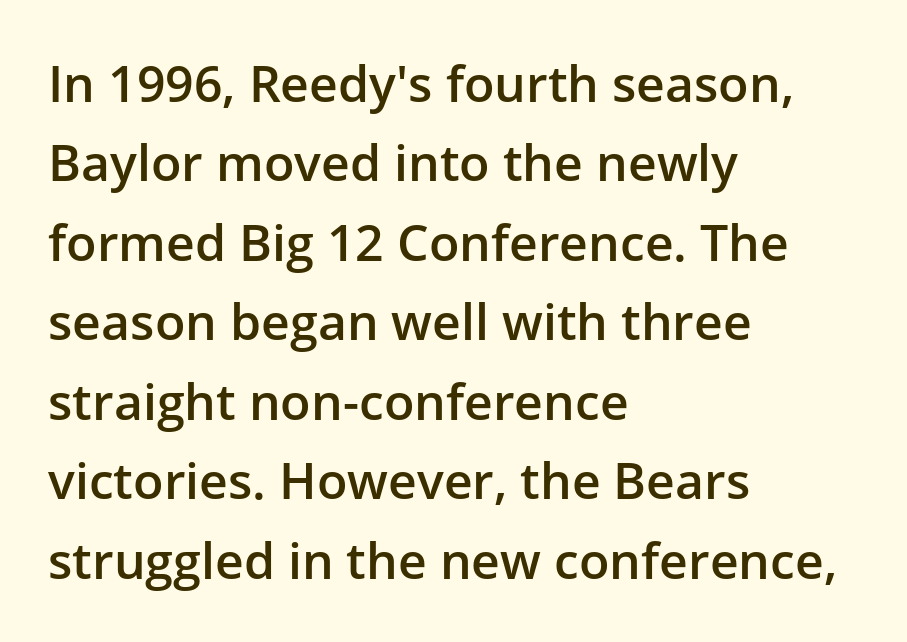
The image shows 50 px semibold sans-serif type, upright; set left-aligned, normal line spacing (1.59x), normal letter spacing, not underlined; low stroke contrast and a medium x-height.
